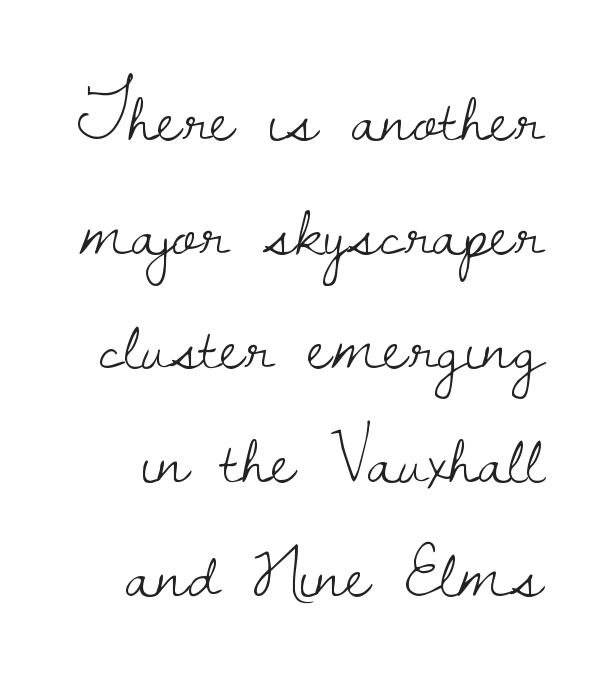
The image shows 76 px light serif type; set normal line spacing (1.5x), normal letter spacing, not underlined; low stroke contrast and a small x-height.
